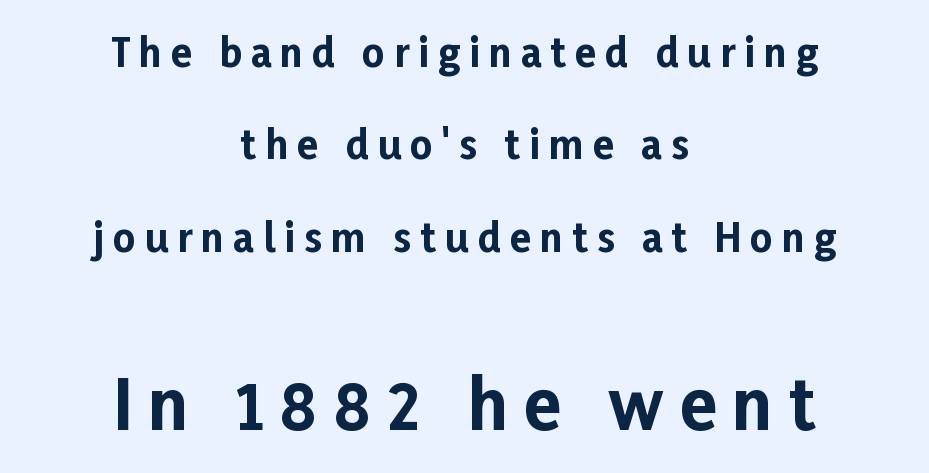
Every stem runs plumb, perpendicular to the baseline. In terms of letterform style, serifs are entirely absent. Proportional: the letters do not fall into vertical columns. Compared with a flush-left layout, this one balances lines on the center instead.
